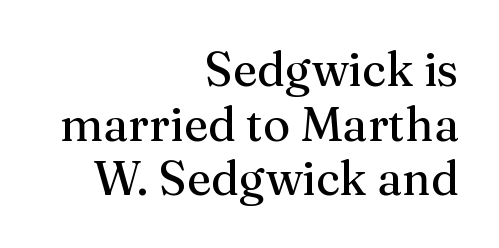
The image shows 47 px regular-weight serif type, upright; set right-aligned, line spacing 1.16x, normal letter spacing, not underlined; medium stroke contrast and a medium x-height.
